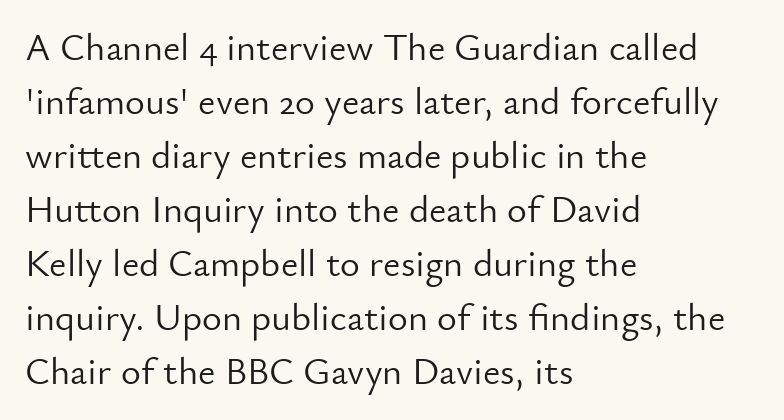
{"serif": "no", "italic": "no", "bold": "no", "weight": "light", "width": "normal", "stroke_contrast": "low", "x_height": "small", "monospaced": "no", "underline": "no", "align": "left", "line_spacing": "normal", "line_spacing_ratio": 1.42, "letter_spacing": "normal", "letter_spacing_em": 0.0, "glyph_px": 38}
